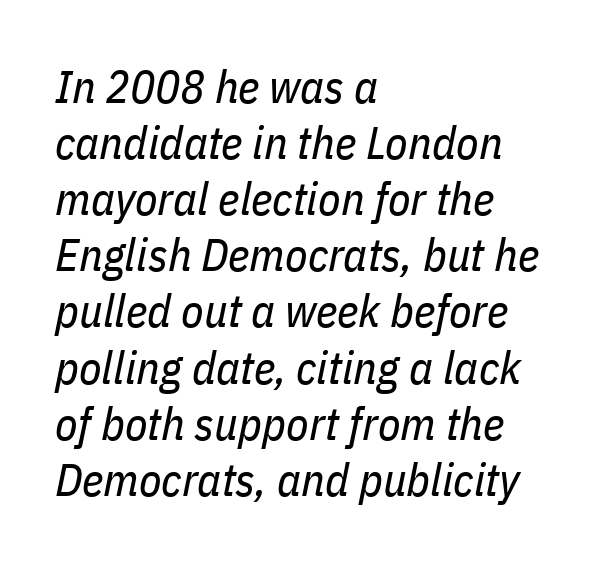
Q: Is the text bold? A: No.
Q: Is the text italic (slanted)? A: Yes, it leans right by about 11 degrees.
Q: Is the text underlined? A: No.
Q: How is the paragraph aligned? A: Left-aligned.
Q: Is the spacing between letters normal or unusually wide? A: Normal.
Q: Width (condensed, normal, or wide)? A: Condensed.
Q: Stroke contrast? A: Low.
Q: x-height? A: Medium.
Q: Monospaced? A: No.
